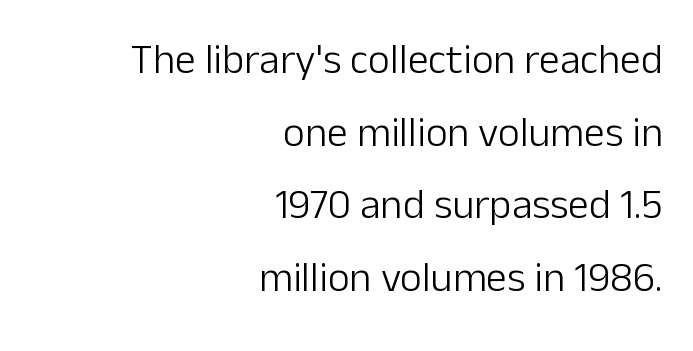
Q: Is the text bold? A: No.
Q: Is the text italic (slanted)? A: No, it is upright.
Q: Is the typeface a serif or a sans-serif typeface? A: Sans-serif.
Q: Is the text underlined? A: No.
Q: How is the paragraph aligned? A: Right-aligned.
Q: Is the spacing between letters normal or unusually wide? A: Normal.
Q: Width (condensed, normal, or wide)? A: Normal.
Q: Stroke contrast? A: Low.
Q: x-height? A: Medium.
Q: Monospaced? A: No.
